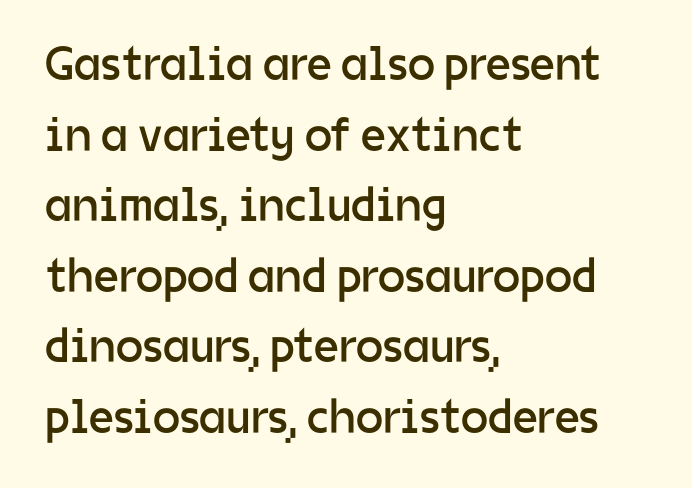
{"serif": "no", "italic": "no", "bold": "no", "weight": "regular", "width": "normal", "stroke_contrast": "low", "x_height": "medium", "monospaced": "no", "underline": "no", "align": "left", "line_spacing": "normal", "line_spacing_ratio": 1.44, "letter_spacing": "normal", "letter_spacing_em": 0.0, "glyph_px": 49}
